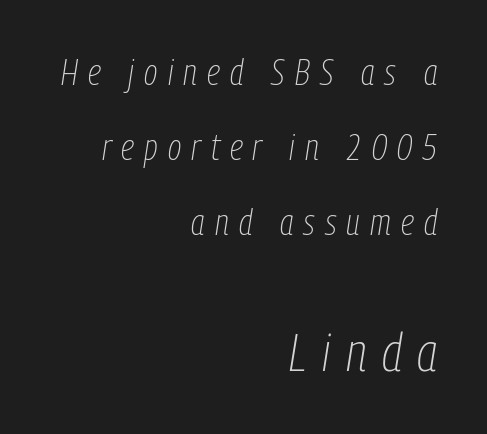
{"italic": "yes", "lean": "right", "slant_degrees": 9, "bold": "no", "weight": "thin", "width": "condensed", "stroke_contrast": "low", "x_height": "medium", "monospaced": "no", "underline": "no", "align": "right", "line_spacing": "loose", "line_spacing_ratio": 2.08, "letter_spacing": "wide", "letter_spacing_em": 0.28, "larger_block": "second", "size_ratio": 1.5, "glyph_px": 54}
